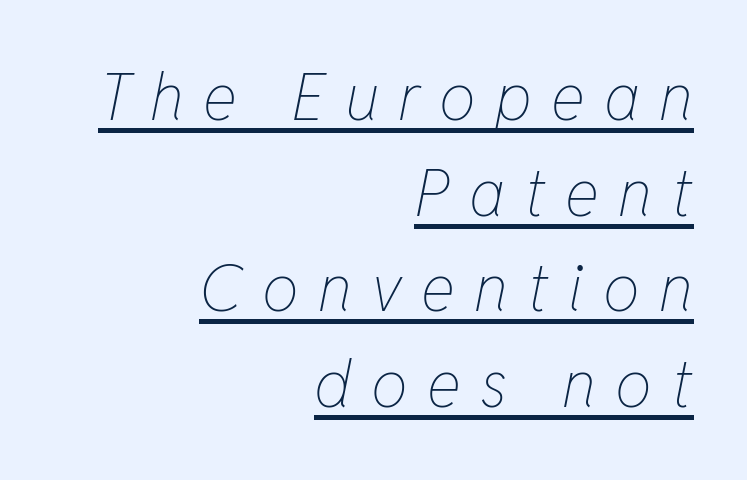
Q: Is the text bold? A: No.
Q: Is the text italic (slanted)? A: Yes, it leans right by about 11 degrees.
Q: Is the text underlined? A: Yes.
Q: How is the paragraph aligned? A: Right-aligned.
Q: Is the spacing between letters normal or unusually wide? A: Unusually wide.
Q: Is the spacing between lines tight, normal or loose? A: Normal.
Q: Width (condensed, normal, or wide)? A: Condensed.
Q: Stroke contrast? A: Low.
Q: x-height? A: Medium.
Q: Monospaced? A: No.
